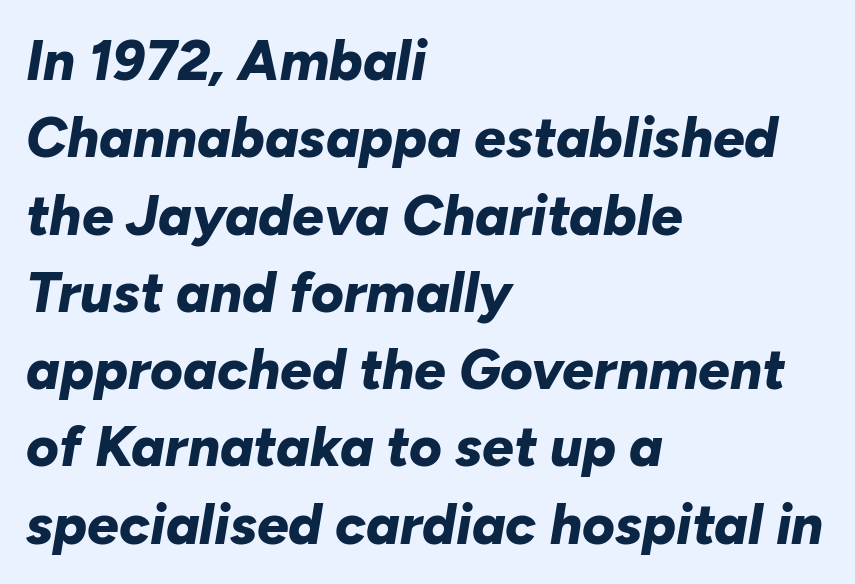
The image shows 56 px bold type, italic (leaning right); set left-aligned, normal line spacing (1.38x), normal letter spacing, not underlined; low stroke contrast and a medium x-height.
